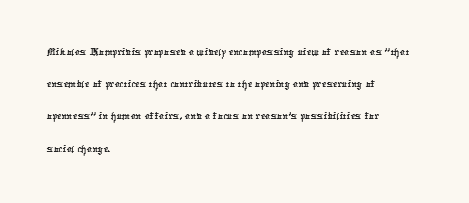
Q: Is the text underlined? A: No.
Q: How is the paragraph aligned? A: Left-aligned.
Q: Is the spacing between letters normal or unusually wide? A: Normal.
